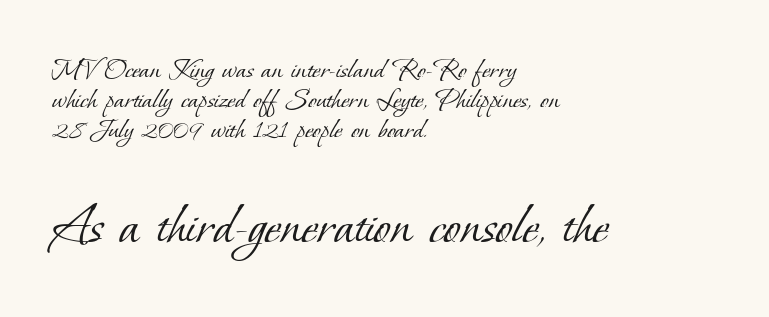
{"serif": "yes", "bold": "no", "weight": "light", "width": "normal", "stroke_contrast": "low", "x_height": "small", "monospaced": "no", "underline": "no", "align": "left", "line_spacing": "tight", "line_spacing_ratio": 0.97, "letter_spacing": "normal", "letter_spacing_em": 0.0, "larger_block": "second", "size_ratio": 2.0, "glyph_px": 62}
